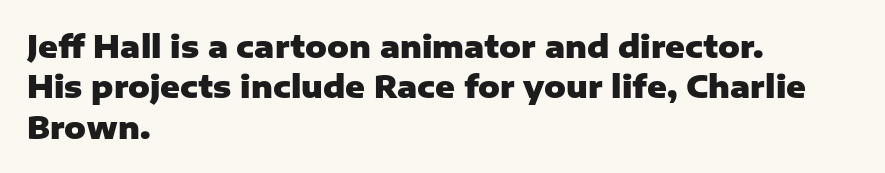
The image shows 30 px heavy sans-serif type, upright; set left-aligned, normal line spacing (1.35x), normal letter spacing, not underlined; low stroke contrast and a medium x-height.
